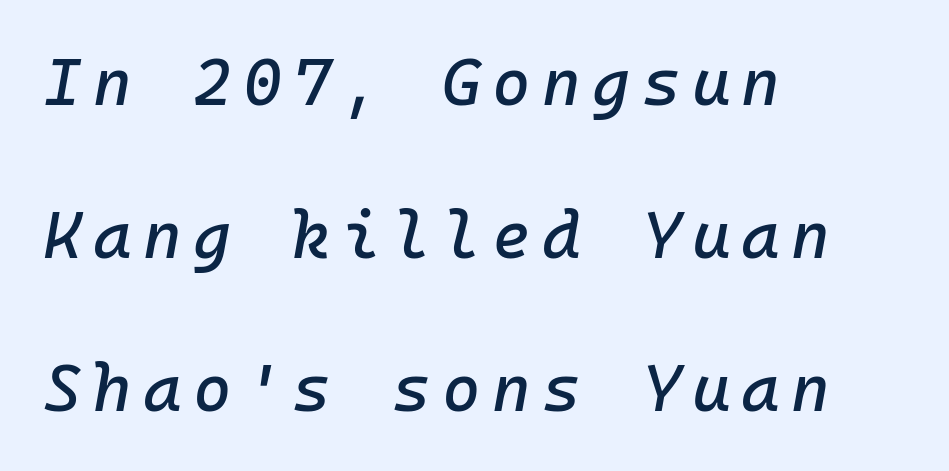
The image shows 66 px text type, italic (leaning right), monospaced; set left-aligned, loose line spacing (2.32x), not underlined; low stroke contrast and a medium x-height.
